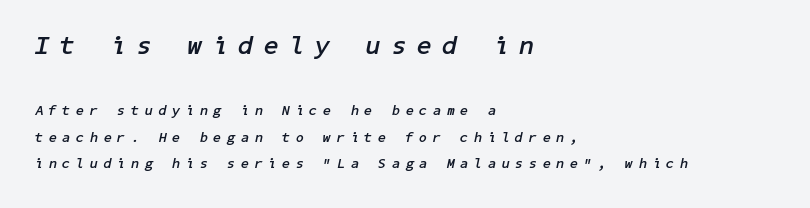
Short and long lines alike share a common starting point at left. How would I describe the line gaps? Wide and relaxed. The space directly below the letters is spotless. Which of the two is more prominent by size? The first, at the top. If you drew a line through each stem, it would be angled.
